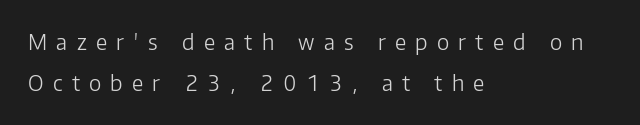
Stem width sits at or under what a default text font uses. Only glyphs here, with clear space below each row. The line texture is sparse and dotted thanks to wide tracking. Do the letters lean? They stand straight.
